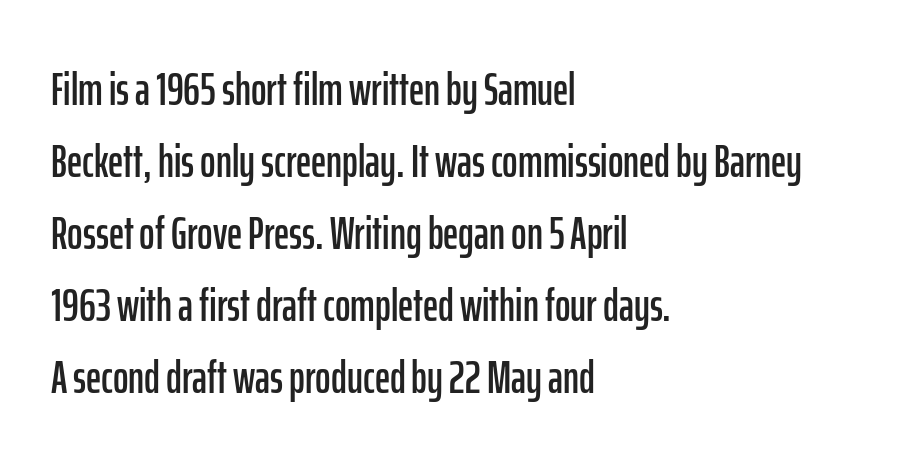
{"serif": "no", "italic": "no", "width": "condensed", "stroke_contrast": "low", "x_height": "medium", "monospaced": "no", "underline": "no", "align": "left", "line_spacing": "normal", "line_spacing_ratio": 1.53, "letter_spacing": "normal", "letter_spacing_em": 0.0, "glyph_px": 47}
